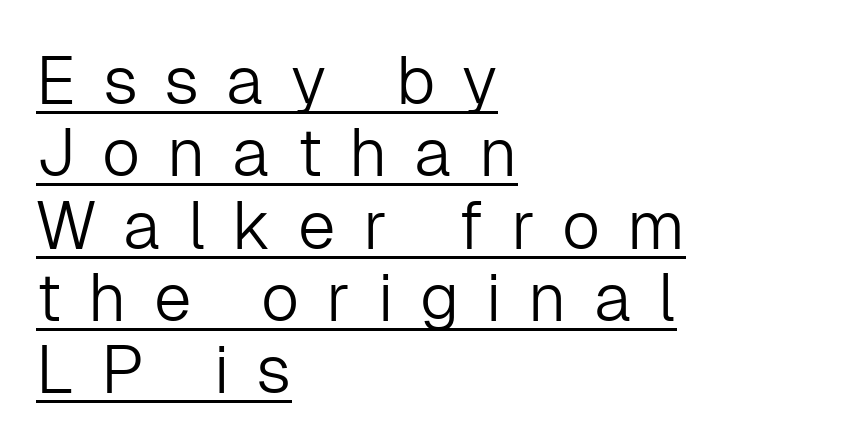
Q: Is the text bold? A: No.
Q: Is the text italic (slanted)? A: No, it is upright.
Q: Is the typeface a serif or a sans-serif typeface? A: Sans-serif.
Q: Is the text underlined? A: Yes.
Q: How is the paragraph aligned? A: Left-aligned.
Q: Is the spacing between letters normal or unusually wide? A: Unusually wide.
Q: Is the spacing between lines tight, normal or loose? A: Tight.
Q: Width (condensed, normal, or wide)? A: Normal.
Q: Stroke contrast? A: Low.
Q: x-height? A: Medium.
Q: Monospaced? A: No.
